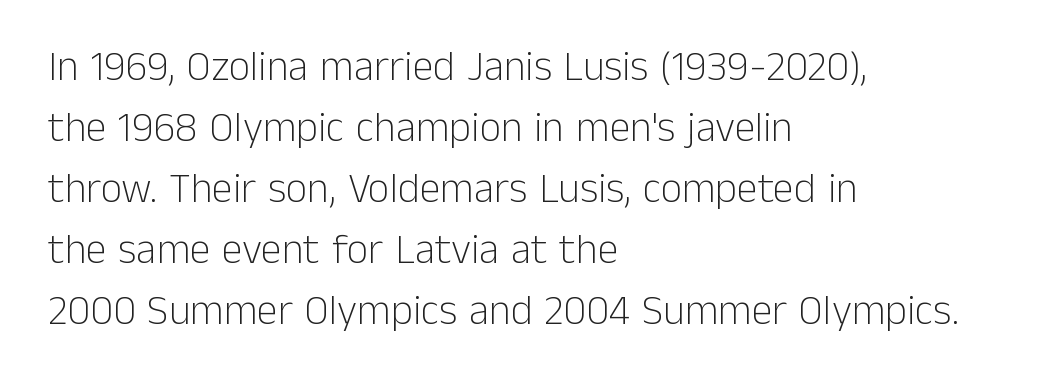
Q: Is the text bold? A: No.
Q: Is the text italic (slanted)? A: No, it is upright.
Q: Is the typeface a serif or a sans-serif typeface? A: Sans-serif.
Q: Is the text underlined? A: No.
Q: How is the paragraph aligned? A: Left-aligned.
Q: Is the spacing between letters normal or unusually wide? A: Normal.
Q: Is the spacing between lines tight, normal or loose? A: Normal.
Q: Width (condensed, normal, or wide)? A: Normal.
Q: Stroke contrast? A: Low.
Q: x-height? A: Medium.
Q: Monospaced? A: No.
